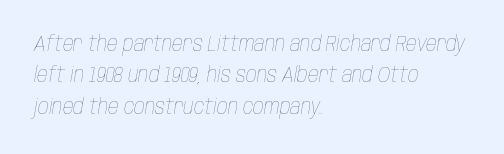
Interline gaps are of average width in this sample. The letters look calm and open, with moderate or lighter stems. Line starts are locked; line ends wander. The passage shown is not underscored anywhere.
